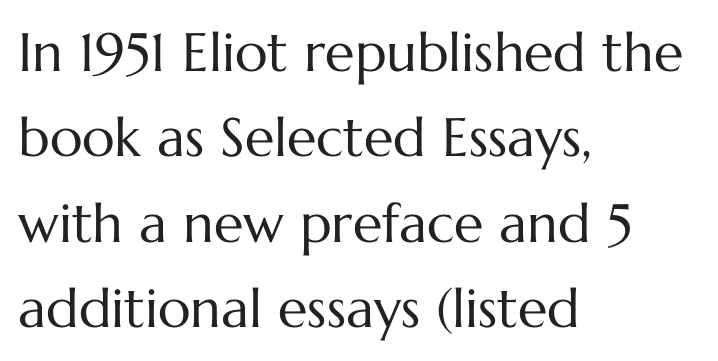
The image shows 54 px regular-weight type, upright; set left-aligned, normal line spacing (1.58x), normal letter spacing, not underlined; medium stroke contrast and a medium x-height.
